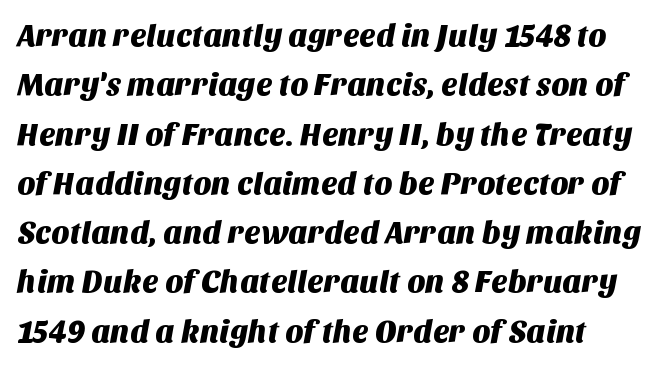
{"serif": "no", "width": "normal", "stroke_contrast": "medium", "x_height": "large", "monospaced": "no", "underline": "no", "line_spacing": "normal", "line_spacing_ratio": 1.59, "letter_spacing": "normal", "letter_spacing_em": 0.0, "glyph_px": 31}
